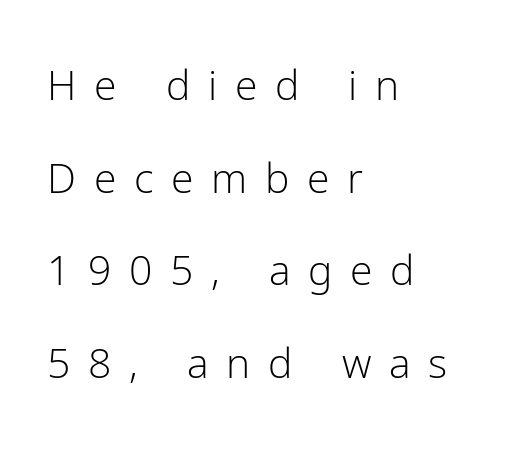
Q: Is the text bold? A: No.
Q: Is the text italic (slanted)? A: No, it is upright.
Q: Is the typeface a serif or a sans-serif typeface? A: Sans-serif.
Q: Is the text underlined? A: No.
Q: How is the paragraph aligned? A: Left-aligned.
Q: Is the spacing between letters normal or unusually wide? A: Unusually wide.
Q: Is the spacing between lines tight, normal or loose? A: Loose.
Q: Width (condensed, normal, or wide)? A: Normal.
Q: Stroke contrast? A: Low.
Q: x-height? A: Medium.
Q: Monospaced? A: No.
